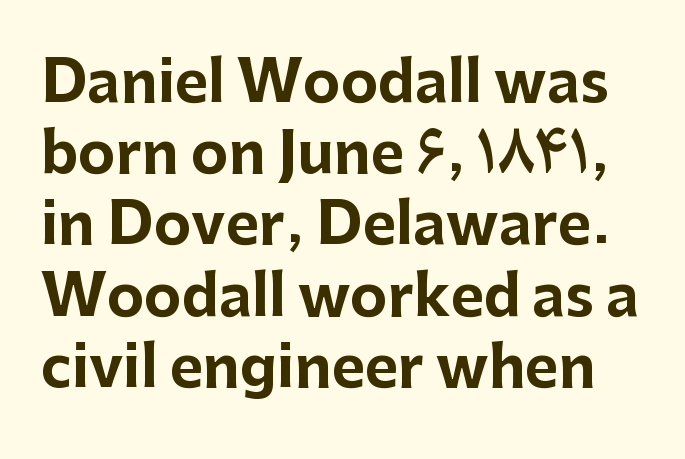
{"serif": "no", "italic": "no", "bold": "yes", "weight": "bold", "width": "normal", "stroke_contrast": "low", "x_height": "medium", "monospaced": "no", "underline": "no", "line_spacing": "normal", "line_spacing_ratio": 1.25, "letter_spacing": "normal", "letter_spacing_em": 0.0, "glyph_px": 57}
